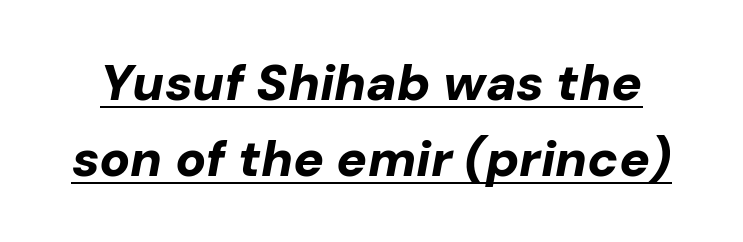
The image shows 51 px bold type, italic (leaning right); set normal line spacing (1.5x), normal letter spacing, underlined; low stroke contrast and a medium x-height.
